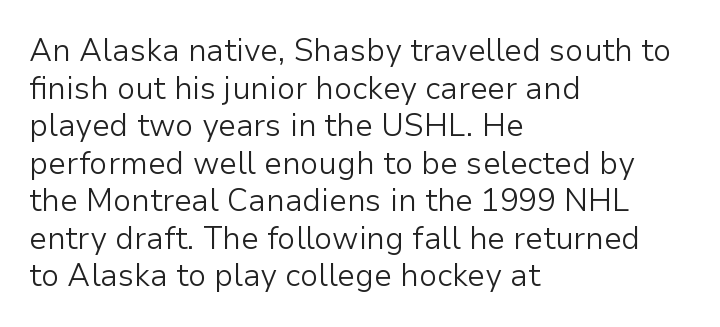
Q: Is the text bold? A: No.
Q: Is the text italic (slanted)? A: No, it is upright.
Q: Is the typeface a serif or a sans-serif typeface? A: Sans-serif.
Q: Is the text underlined? A: No.
Q: How is the paragraph aligned? A: Left-aligned.
Q: Is the spacing between letters normal or unusually wide? A: Normal.
Q: Width (condensed, normal, or wide)? A: Normal.
Q: Stroke contrast? A: Low.
Q: x-height? A: Medium.
Q: Monospaced? A: No.
